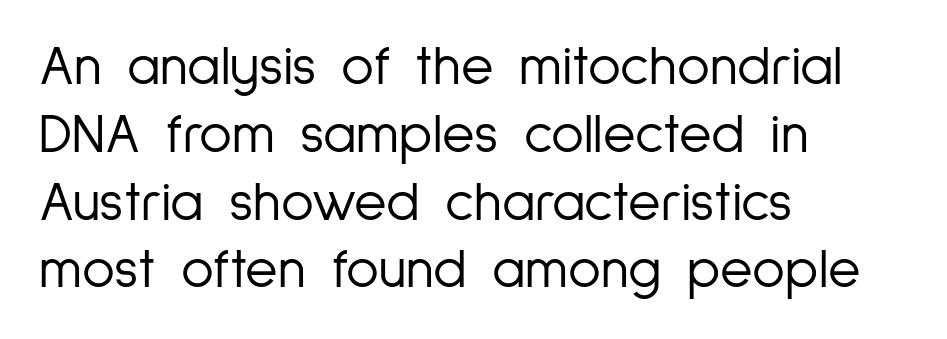
Q: Is the text bold? A: No.
Q: Is the text italic (slanted)? A: No, it is upright.
Q: Is the typeface a serif or a sans-serif typeface? A: Sans-serif.
Q: Is the text underlined? A: No.
Q: How is the paragraph aligned? A: Left-aligned.
Q: Is the spacing between letters normal or unusually wide? A: Normal.
Q: Width (condensed, normal, or wide)? A: Condensed.
Q: Stroke contrast? A: Low.
Q: x-height? A: Medium.
Q: Monospaced? A: No.
